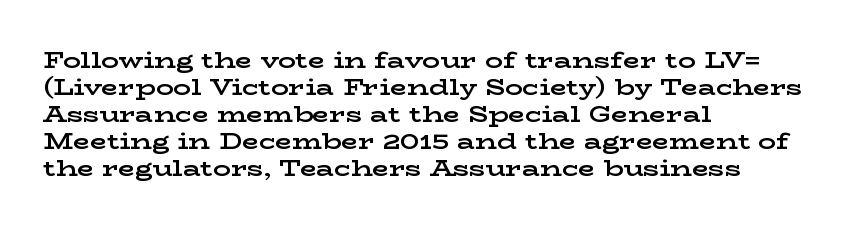
The image shows 22 px bold type, upright; set left-aligned, line spacing 1.23x, normal letter spacing, not underlined.
